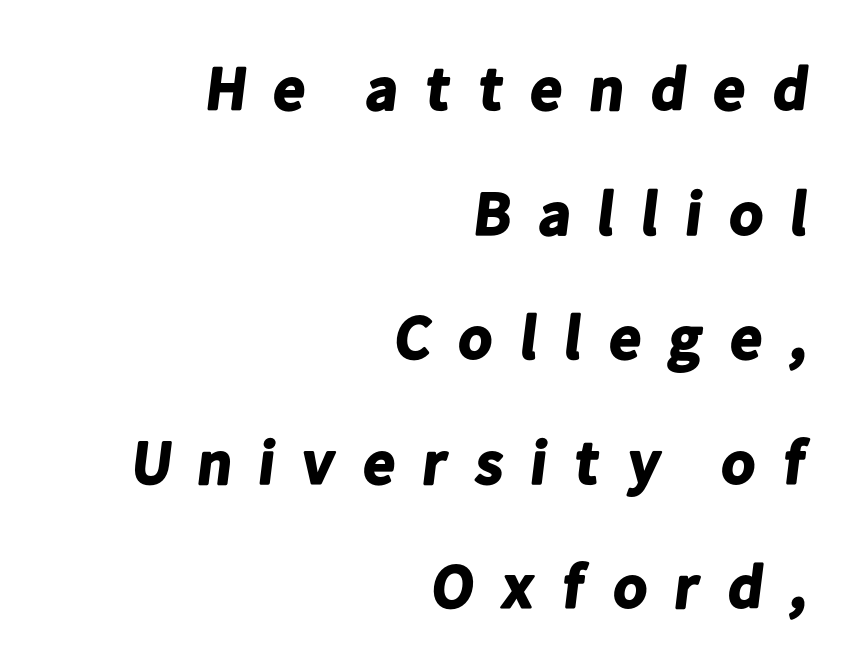
Q: Is the text bold? A: Yes.
Q: Is the typeface a serif or a sans-serif typeface? A: Sans-serif.
Q: Is the text underlined? A: No.
Q: How is the paragraph aligned? A: Right-aligned.
Q: Is the spacing between letters normal or unusually wide? A: Unusually wide.
Q: Is the spacing between lines tight, normal or loose? A: Loose.
Q: Width (condensed, normal, or wide)? A: Normal.
Q: Stroke contrast? A: Low.
Q: x-height? A: Medium.
Q: Monospaced? A: No.
